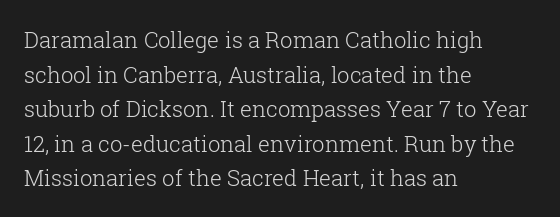
{"italic": "no", "bold": "no", "underline": "no", "align": "left", "line_spacing": "normal", "line_spacing_ratio": 1.57, "letter_spacing": "normal", "letter_spacing_em": 0.0, "glyph_px": 22}
